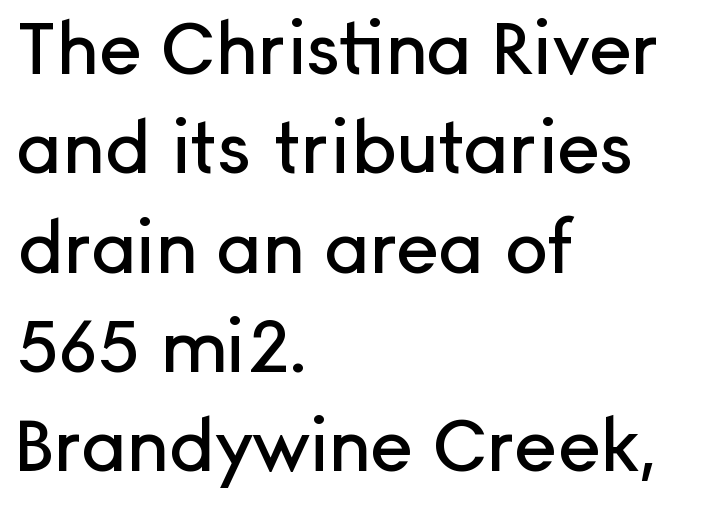
The image shows 72 px sans-serif type, upright; set left-aligned, normal line spacing (1.38x), normal letter spacing, not underlined; low stroke contrast and a medium x-height.
